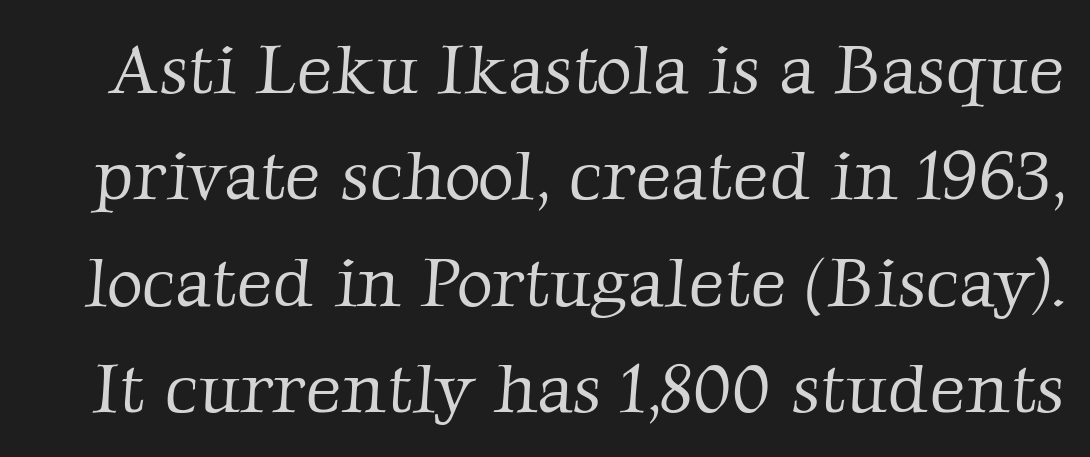
{"serif": "yes", "bold": "no", "weight": "light", "width": "normal", "stroke_contrast": "low", "x_height": "medium", "monospaced": "no", "underline": "no", "line_spacing": "normal", "line_spacing_ratio": 1.52, "letter_spacing": "normal", "letter_spacing_em": 0.0, "glyph_px": 70}
